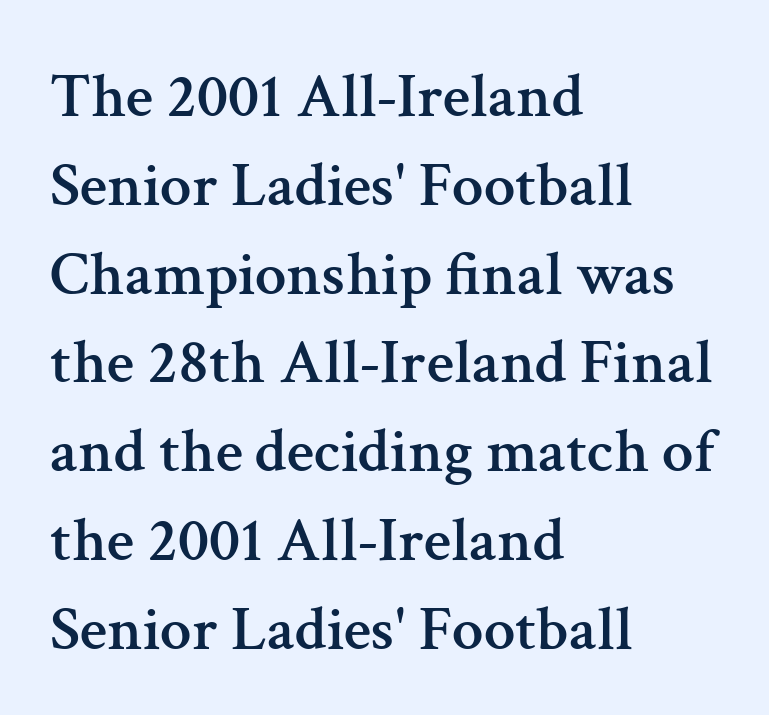
When letters stand straight like this, we call the style roman or upright. Honestly, the letter spacing is just normal — you wouldn't notice it. Rows of type keep a routine distance in the vertical direction. You can tell from the footed stems that serif type was used. Casual observation: everything's shoved over to the left. Descenders hang freely into open space.
